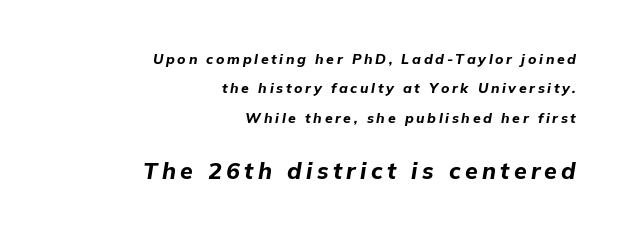
{"italic": "yes", "lean": "right", "slant_degrees": 9, "bold": "yes", "underline": "no", "align": "right", "line_spacing": "loose", "line_spacing_ratio": 2.09, "larger_block": "second", "size_ratio": 1.64, "glyph_px": 23}
